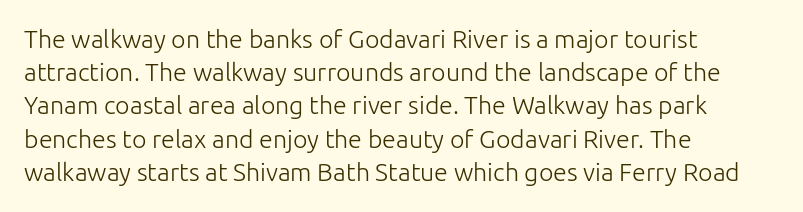
{"italic": "no", "bold": "no", "underline": "no", "align": "left", "line_spacing": "normal", "line_spacing_ratio": 1.33, "letter_spacing": "normal", "letter_spacing_em": 0.0, "glyph_px": 25}
